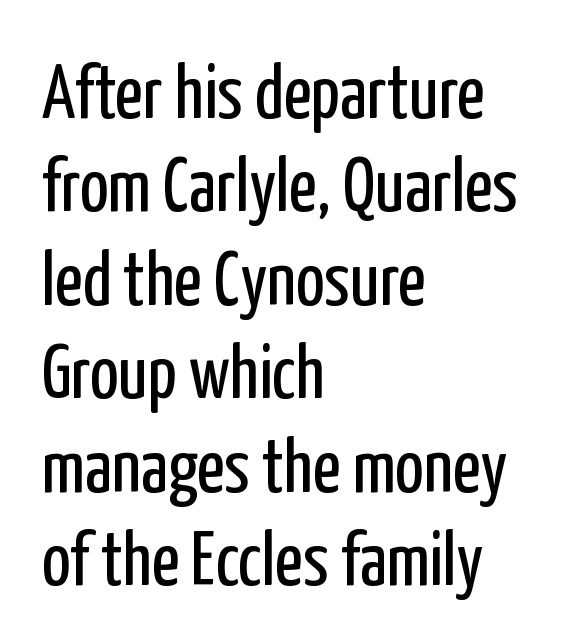
Q: Is the text bold? A: No.
Q: Is the text italic (slanted)? A: No, it is upright.
Q: Is the typeface a serif or a sans-serif typeface? A: Sans-serif.
Q: Is the text underlined? A: No.
Q: How is the paragraph aligned? A: Left-aligned.
Q: Is the spacing between letters normal or unusually wide? A: Normal.
Q: Width (condensed, normal, or wide)? A: Condensed.
Q: Stroke contrast? A: Low.
Q: x-height? A: Medium.
Q: Monospaced? A: No.
